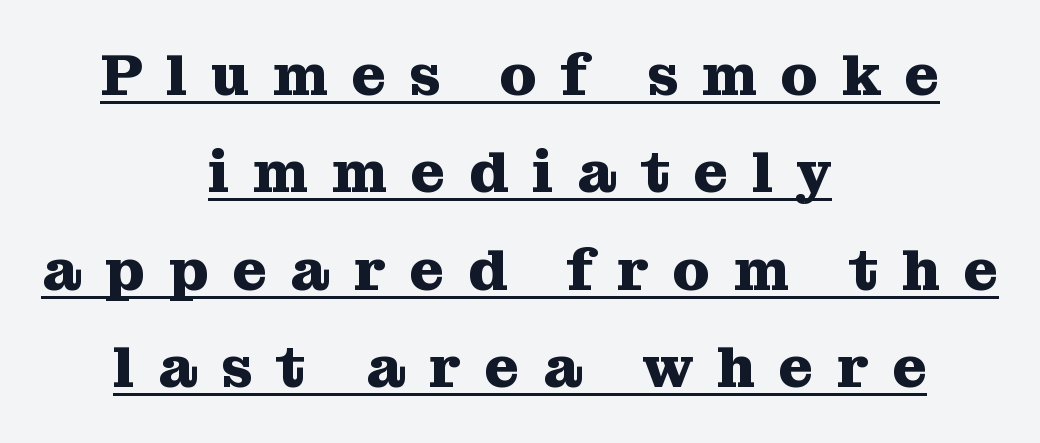
Q: Is the text bold? A: Yes.
Q: Is the text italic (slanted)? A: No, it is upright.
Q: Is the typeface a serif or a sans-serif typeface? A: Serif.
Q: Is the text underlined? A: Yes.
Q: How is the paragraph aligned? A: Centered.
Q: Is the spacing between letters normal or unusually wide? A: Unusually wide.
Q: Is the spacing between lines tight, normal or loose? A: Normal.
Q: Width (condensed, normal, or wide)? A: Normal.
Q: Stroke contrast? A: Medium.
Q: x-height? A: Medium.
Q: Monospaced? A: No.
